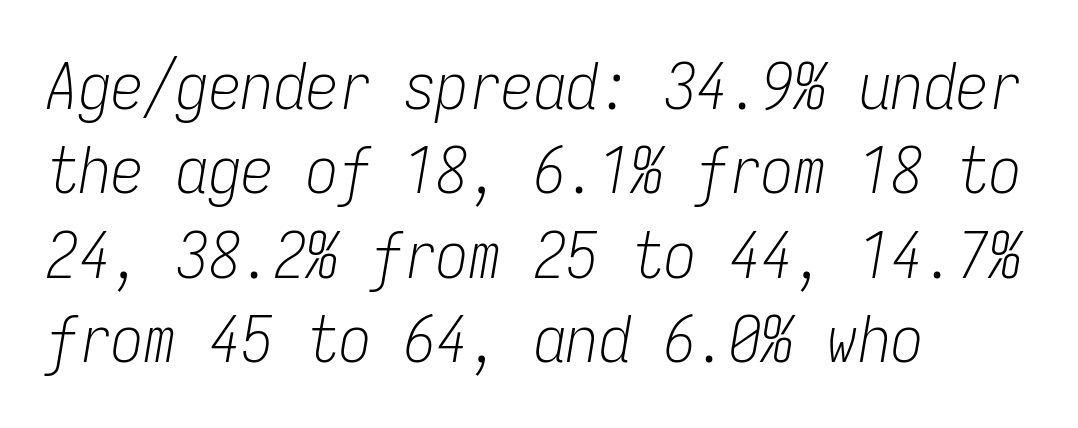
The image shows 65 px light, condensed type, italic (leaning right), monospaced; set left-aligned, normal line spacing (1.3x), normal letter spacing, not underlined; low stroke contrast and a medium x-height.
